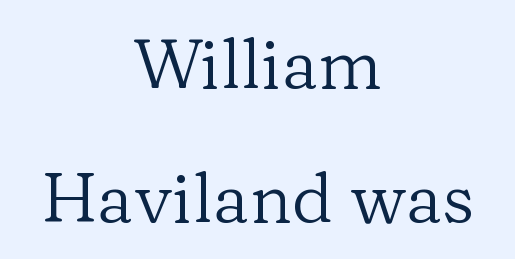
The image shows 70 px regular-weight serif type, upright; set centered, loose line spacing (1.91x), normal letter spacing, not underlined; low stroke contrast and a medium x-height.
